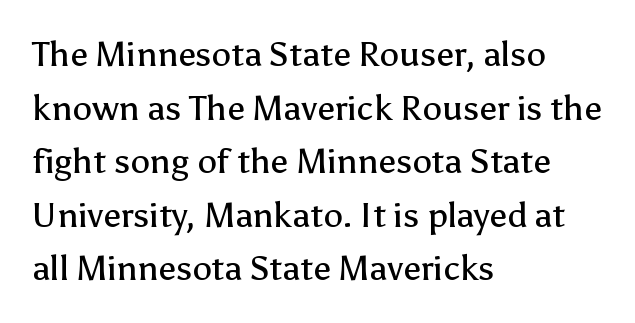
The image shows 35 px regular-weight sans-serif type, upright; set left-aligned, normal line spacing (1.53x), normal letter spacing, not underlined; low stroke contrast and a medium x-height.
